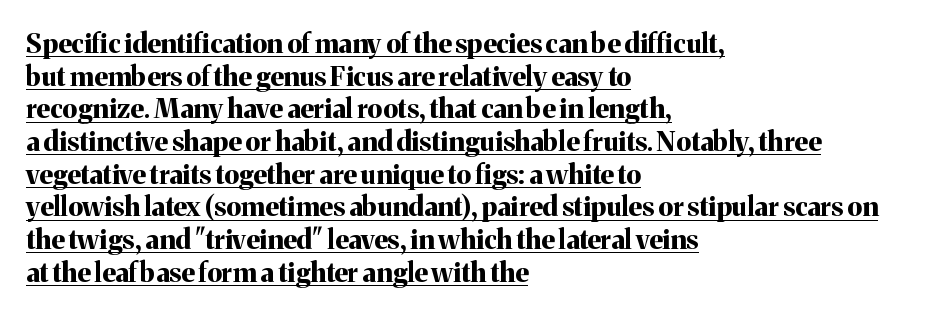
{"italic": "no", "bold": "yes", "underline": "yes", "align": "left", "line_spacing_ratio": 1.21, "letter_spacing": "normal", "letter_spacing_em": 0.0, "glyph_px": 27}
